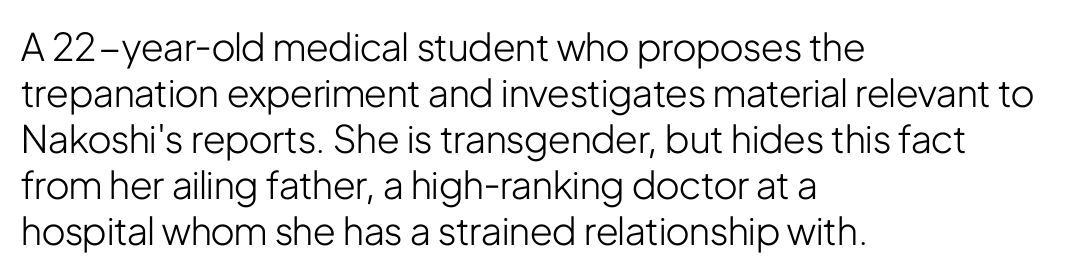
Ordinary non-slanted type is in use. The rendering uses natural spacing where letterforms have individual widths. Descender tails drop into unmarked territory. Visually the block forms a straight wall on the left and a jagged coastline on the right. This rendering leaves character spacing at its baseline value. Font category for this specimen: sans-serif.
